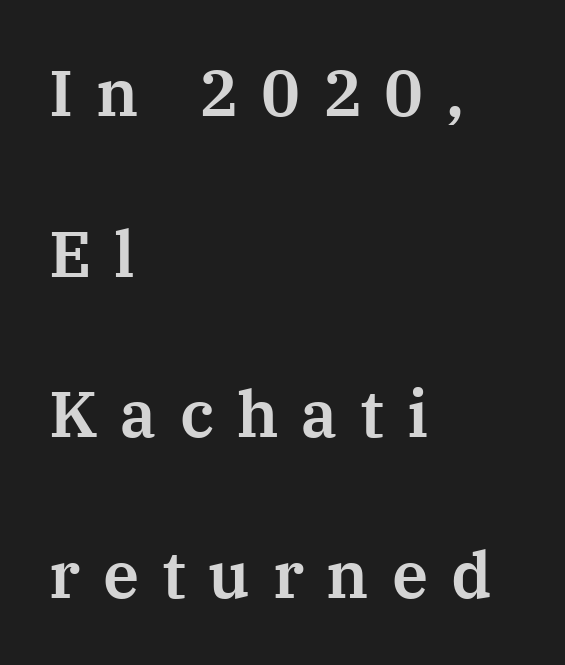
The image shows 65 px serif type, upright; set left-aligned, loose line spacing (2.47x), unusually wide letter spacing (+0.35 em), not underlined; medium stroke contrast and a medium x-height.
